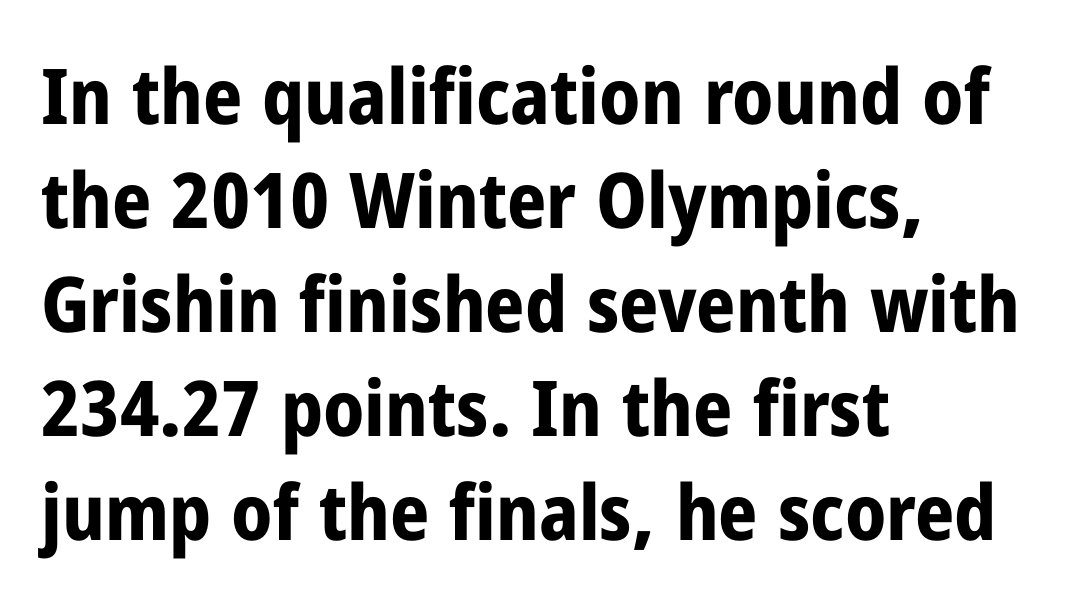
The image shows 77 px bold, condensed sans-serif type, upright; set left-aligned, normal line spacing (1.35x), normal letter spacing, not underlined; low stroke contrast and a medium x-height.
